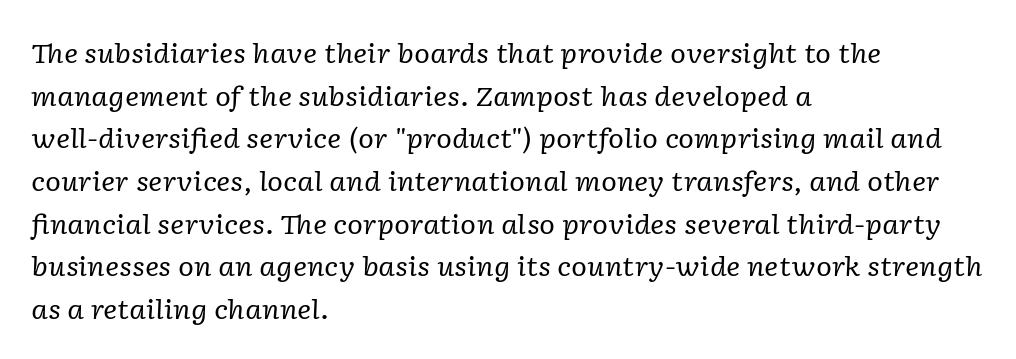
A typesetter would call this zero additional tracking. Only glyphs here, with clear space below each row. Evenly set lines give the paragraph a standard silhouette. Horizontally, the lines are justified to the leading edge only. This is not heavy type; no bold has been used. Rendered with sloped, italic letterforms.
